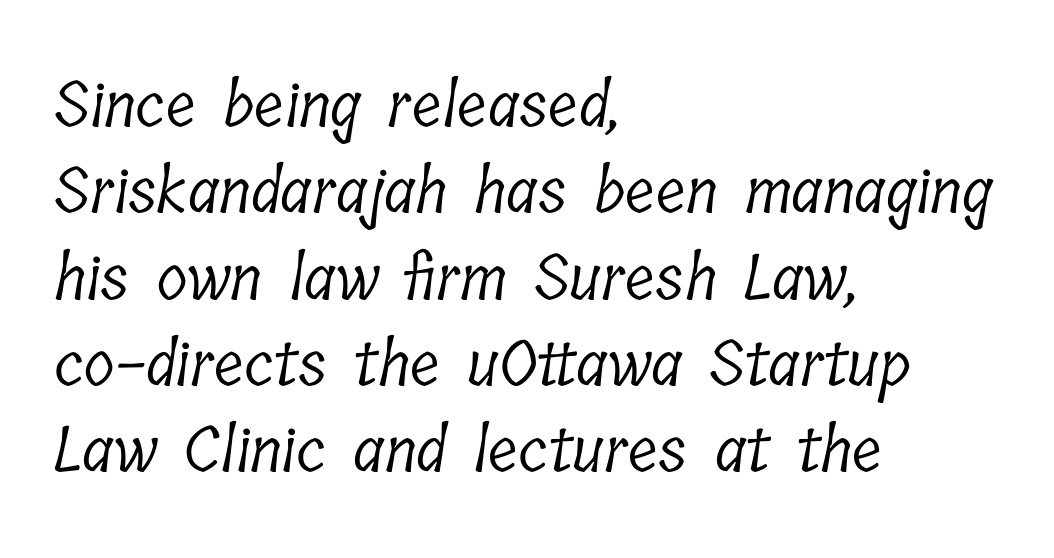
The image shows 63 px light, condensed serif type; set left-aligned, normal line spacing (1.37x), normal letter spacing, not underlined; low stroke contrast and a medium x-height.
